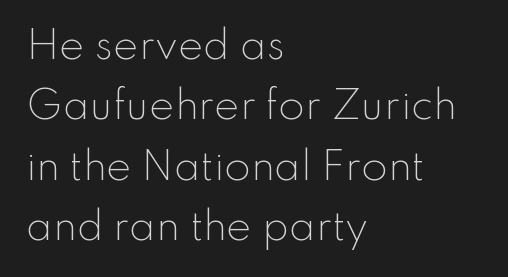
{"serif": "no", "italic": "no", "bold": "no", "weight": "light", "width": "normal", "stroke_contrast": "low", "x_height": "small", "monospaced": "no", "underline": "no", "align": "left", "line_spacing": "normal", "line_spacing_ratio": 1.59, "letter_spacing": "normal", "letter_spacing_em": 0.0, "glyph_px": 38}
